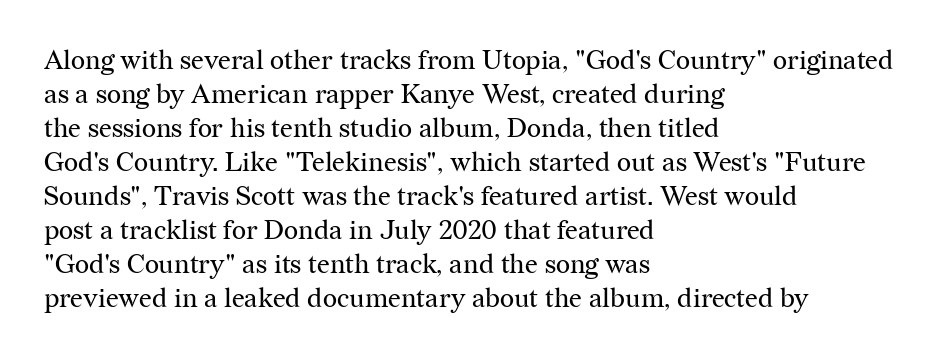
Vertically, the passage feels balanced, rows spaced as you'd expect. The strip under each line holds only bare page. Weight: in the light-to-regular range. Glyph-to-glyph distance matches everyday printed text.
